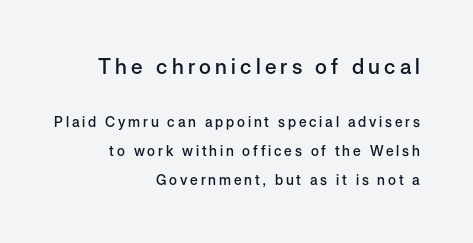
Q: Is the text bold? A: Semi-bold.
Q: Is the text italic (slanted)? A: No, it is upright.
Q: Is the text underlined? A: No.
Q: How is the paragraph aligned? A: Right-aligned.
Q: Is the spacing between letters normal or unusually wide? A: Unusually wide.
Q: Is the spacing between lines tight, normal or loose? A: Loose.
Q: Which block of text is set in a larger size, the first (top) or the second (bottom)? A: The first (top) one.
